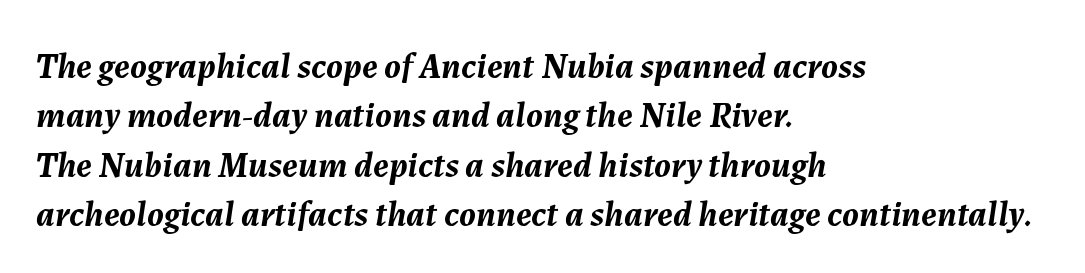
The image shows 36 px semibold type, italic (leaning right); set left-aligned, normal line spacing (1.37x), normal letter spacing, not underlined; medium stroke contrast and a medium x-height.
